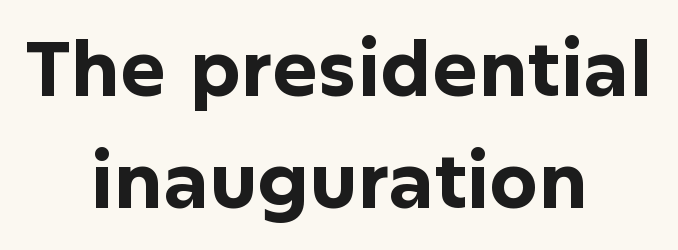
The image shows 77 px bold sans-serif type, upright; set centered, normal line spacing (1.46x), normal letter spacing, not underlined; low stroke contrast and a medium x-height.
